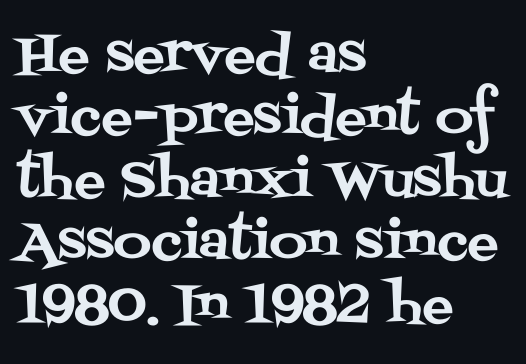
{"serif": "yes", "italic": "no", "width": "normal", "stroke_contrast": "medium", "x_height": "large", "monospaced": "no", "underline": "no", "align": "left", "line_spacing_ratio": 1.2, "letter_spacing": "normal", "letter_spacing_em": 0.0, "glyph_px": 52}
